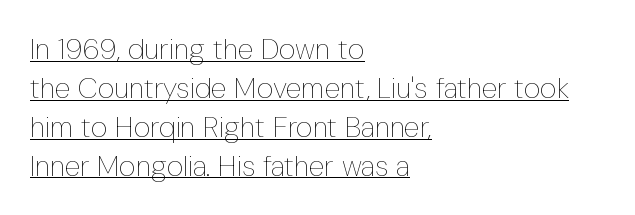
Q: Is the text bold? A: No.
Q: Is the text italic (slanted)? A: No, it is upright.
Q: Is the text underlined? A: Yes.
Q: How is the paragraph aligned? A: Left-aligned.
Q: Is the spacing between letters normal or unusually wide? A: Normal.
Q: Is the spacing between lines tight, normal or loose? A: Normal.
Q: Width (condensed, normal, or wide)? A: Condensed.
Q: Stroke contrast? A: Low.
Q: x-height? A: Medium.
Q: Monospaced? A: No.
